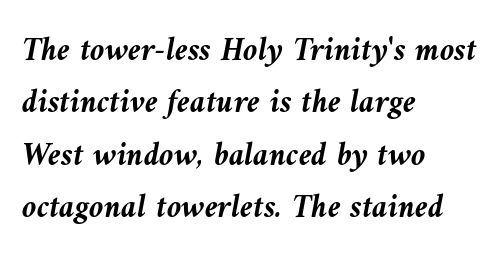
Only glyphs here, with clear space below each row. Spacing verdict: proportional, widths tailored to each character. The typesetting leans heavy: a genuine bold. Look at the tracking — it's just the regular setting, nothing added. The passage is arranged the way most books set body copy — flush left.
